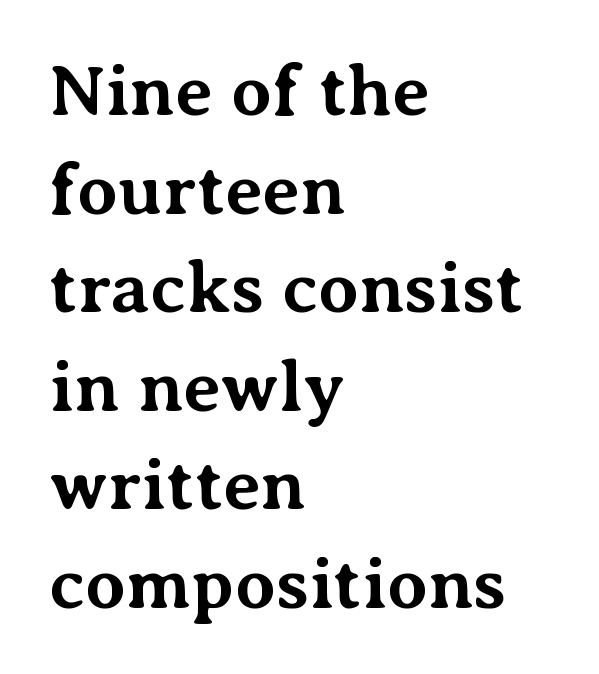
The font family rendered here belongs to the serif group. The line-height multiplier appears to be the usual default. The face used here is rendered with its standard letterfit. Proportional: the letters do not fall into vertical columns. Visually the block forms a straight wall on the left and a jagged coastline on the right.
